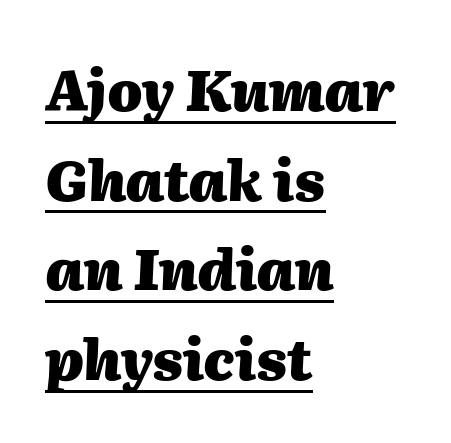
The letterforms sit shoulder to shoulder at normal distance. The letters are slanted; this is an italic face. How would I describe the line gaps? Plain and ordinary. Notice how the passage keeps a crisp vertical edge on the left only.
